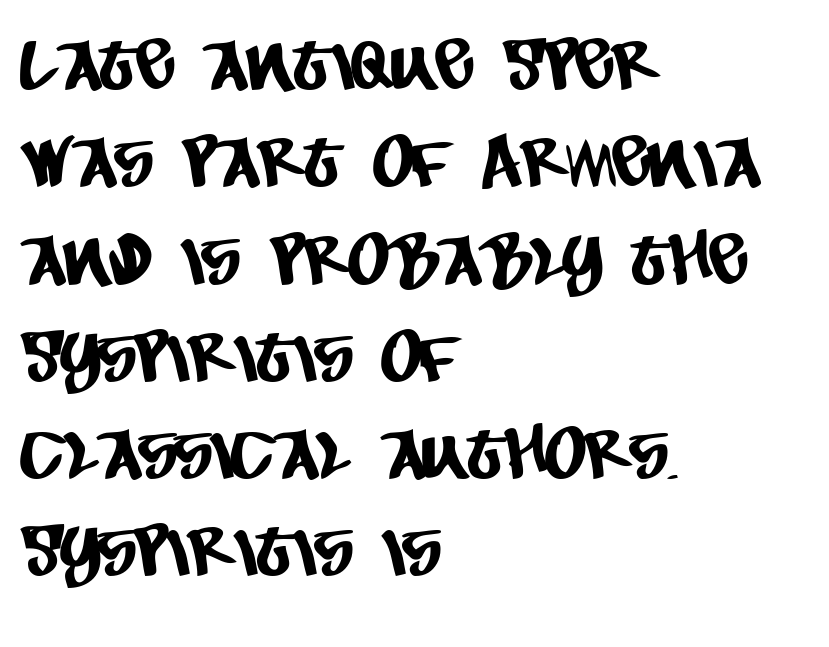
{"serif": "no", "width": "condensed", "stroke_contrast": "low", "x_height": "large", "monospaced": "no", "underline": "no", "align": "left", "line_spacing": "normal", "line_spacing_ratio": 1.37, "letter_spacing": "normal", "letter_spacing_em": 0.0, "glyph_px": 71}
